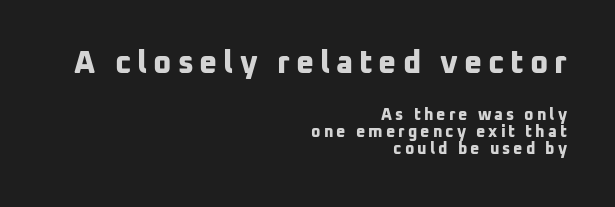
The image shows 31 px bold sans-serif type; set right-aligned, tight line spacing (1.09x), not underlined; the first (top) block is 1.94x larger; low stroke contrast and a medium x-height.
